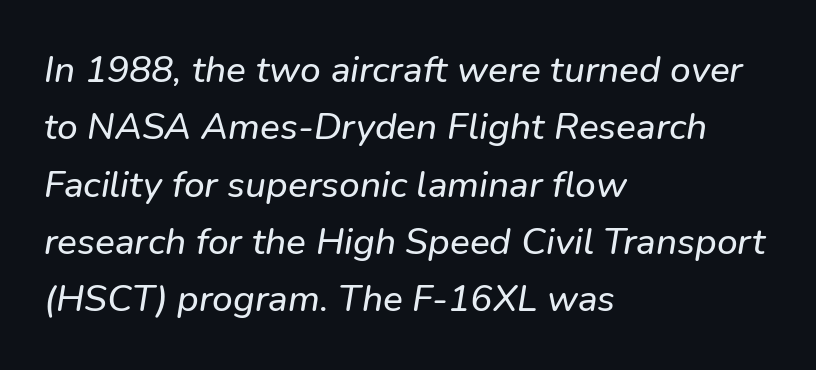
Q: Is the typeface a serif or a sans-serif typeface? A: Sans-serif.
Q: Is the text underlined? A: No.
Q: How is the paragraph aligned? A: Left-aligned.
Q: Is the spacing between letters normal or unusually wide? A: Normal.
Q: Is the spacing between lines tight, normal or loose? A: Normal.
Q: Width (condensed, normal, or wide)? A: Normal.
Q: Stroke contrast? A: Low.
Q: x-height? A: Medium.
Q: Monospaced? A: No.
